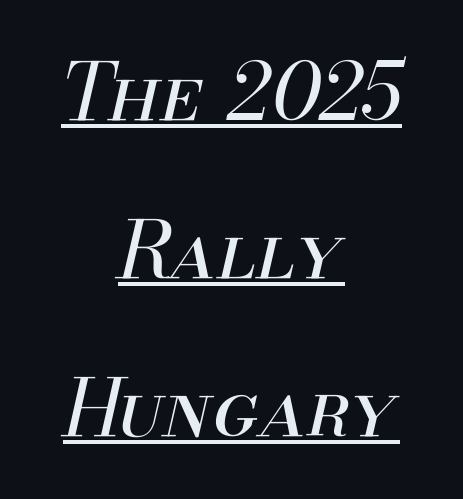
{"italic": "yes", "lean": "right", "slant_degrees": 13, "bold": "no", "weight": "regular", "width": "normal", "stroke_contrast": "medium", "x_height": "small", "monospaced": "no", "underline": "yes", "align": "center", "line_spacing": "loose", "line_spacing_ratio": 2.0, "letter_spacing": "normal", "letter_spacing_em": 0.0, "glyph_px": 79}
